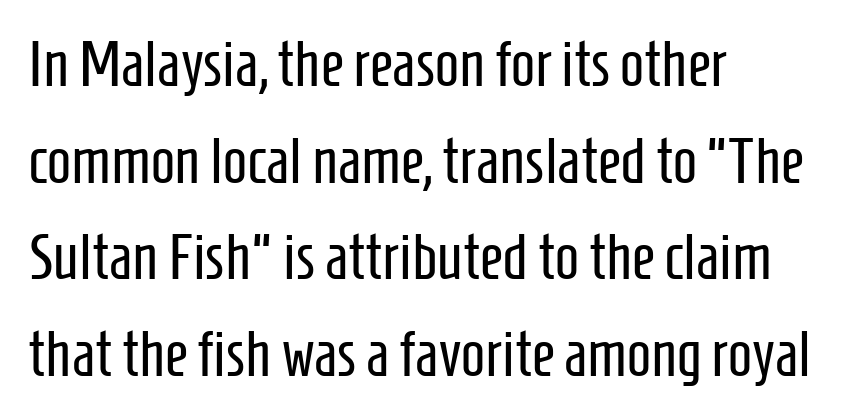
The image shows 64 px regular-weight, condensed sans-serif type, upright; set left-aligned, normal line spacing (1.51x), normal letter spacing, not underlined; low stroke contrast and a medium x-height.
